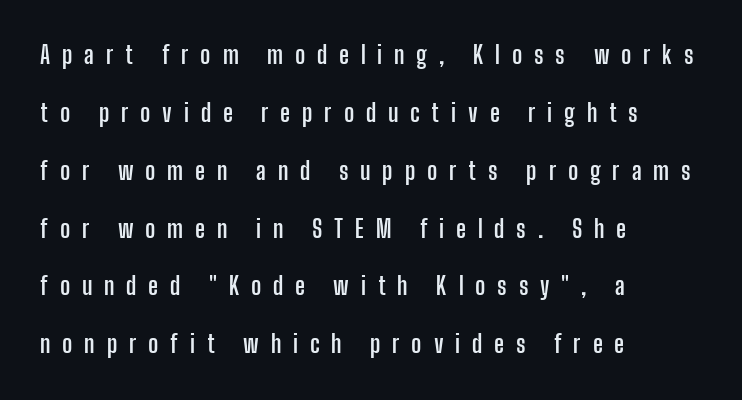
{"italic": "no", "bold": "yes", "underline": "no", "align": "left", "line_spacing": "loose", "line_spacing_ratio": 2.41, "letter_spacing": "wide", "letter_spacing_em": 0.49, "glyph_px": 24}
